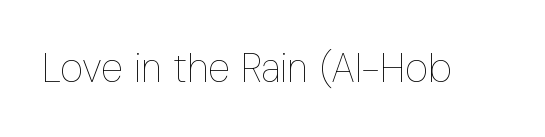
{"italic": "no", "bold": "no", "weight": "thin", "width": "condensed", "stroke_contrast": "low", "x_height": "medium", "monospaced": "no", "underline": "no", "letter_spacing": "normal", "letter_spacing_em": 0.0, "glyph_px": 40}
